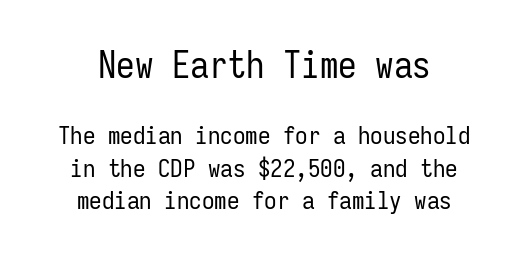
{"serif": "no", "italic": "no", "bold": "no", "weight": "regular", "width": "condensed", "stroke_contrast": "low", "x_height": "medium", "monospaced": "yes", "underline": "no", "align": "center", "line_spacing": "normal", "line_spacing_ratio": 1.29, "letter_spacing": "normal", "letter_spacing_em": 0.0, "larger_block": "first", "size_ratio": 1.48, "glyph_px": 37}
